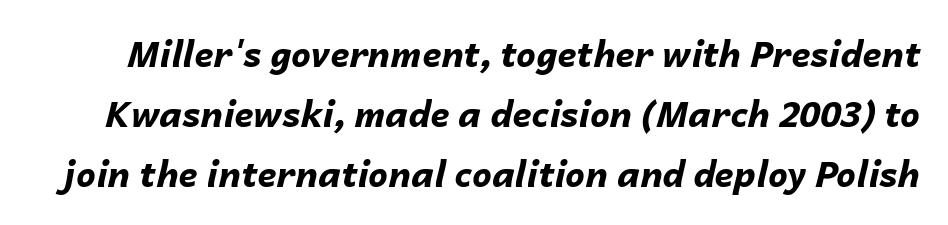
The image shows 35 px bold type, italic (leaning right); set line spacing 1.71x, normal letter spacing, not underlined; low stroke contrast and a medium x-height.
